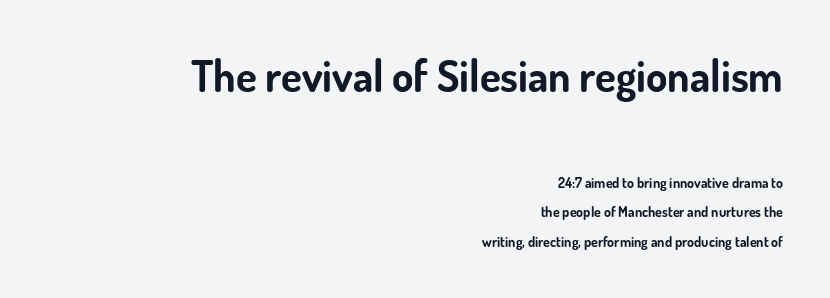
The image shows 43 px bold sans-serif type, upright; set right-aligned, loose line spacing (2.12x), normal letter spacing, not underlined; the first (top) block is 3.07x larger; low stroke contrast and a small x-height.
